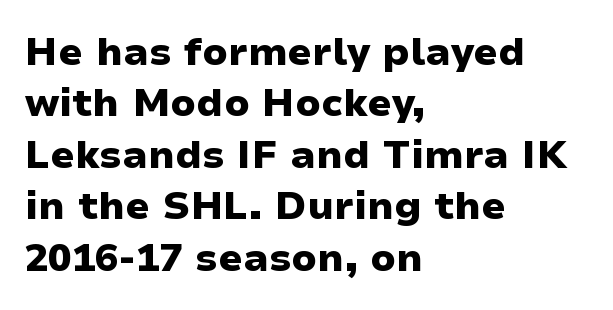
{"serif": "no", "italic": "no", "bold": "yes", "weight": "heavy", "width": "wide", "stroke_contrast": "low", "x_height": "medium", "monospaced": "no", "underline": "no", "align": "left", "line_spacing": "normal", "line_spacing_ratio": 1.32, "letter_spacing": "normal", "letter_spacing_em": 0.0, "glyph_px": 39}
